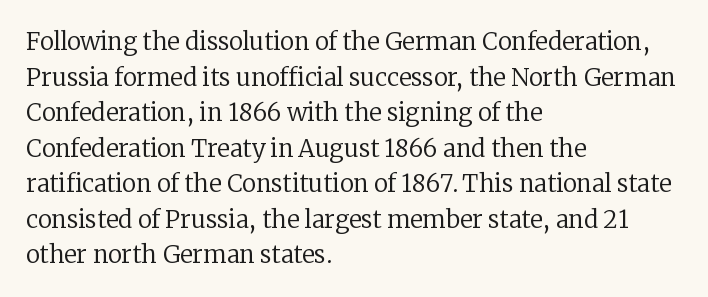
{"italic": "no", "bold": "no", "underline": "no", "align": "left", "line_spacing": "normal", "line_spacing_ratio": 1.48, "letter_spacing": "normal", "letter_spacing_em": 0.0, "glyph_px": 24}
